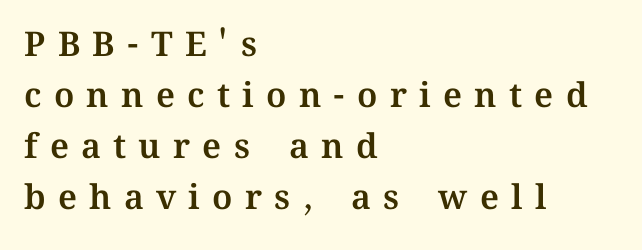
Q: Is the text italic (slanted)? A: No, it is upright.
Q: Is the text underlined? A: No.
Q: How is the paragraph aligned? A: Left-aligned.
Q: Is the spacing between letters normal or unusually wide? A: Unusually wide.
Q: Is the spacing between lines tight, normal or loose? A: Normal.
Q: Width (condensed, normal, or wide)? A: Normal.
Q: Stroke contrast? A: Medium.
Q: x-height? A: Medium.
Q: Monospaced? A: No.
